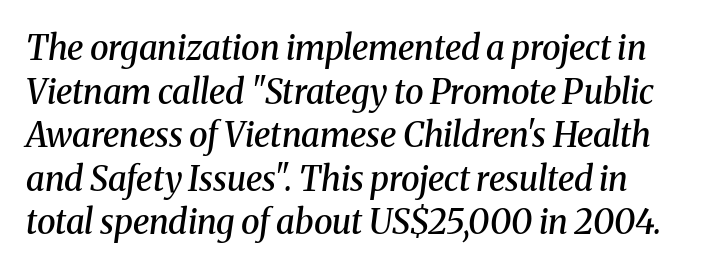
A serif font was chosen for this passage. These lines are rendered in a variable-pitch font. No word sits above an underline. The specimen reads as italic at a glance.
